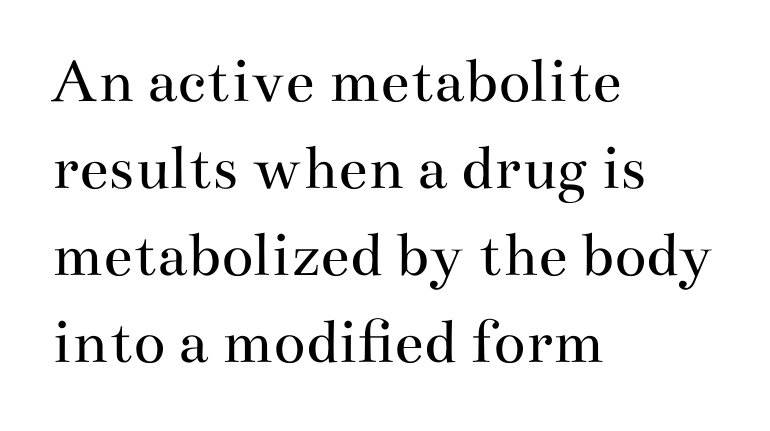
Q: Is the text bold? A: No.
Q: Is the text italic (slanted)? A: No, it is upright.
Q: Is the typeface a serif or a sans-serif typeface? A: Serif.
Q: Is the text underlined? A: No.
Q: How is the paragraph aligned? A: Left-aligned.
Q: Is the spacing between letters normal or unusually wide? A: Normal.
Q: Is the spacing between lines tight, normal or loose? A: Normal.
Q: Width (condensed, normal, or wide)? A: Wide.
Q: Stroke contrast? A: Medium.
Q: x-height? A: Small.
Q: Monospaced? A: No.
